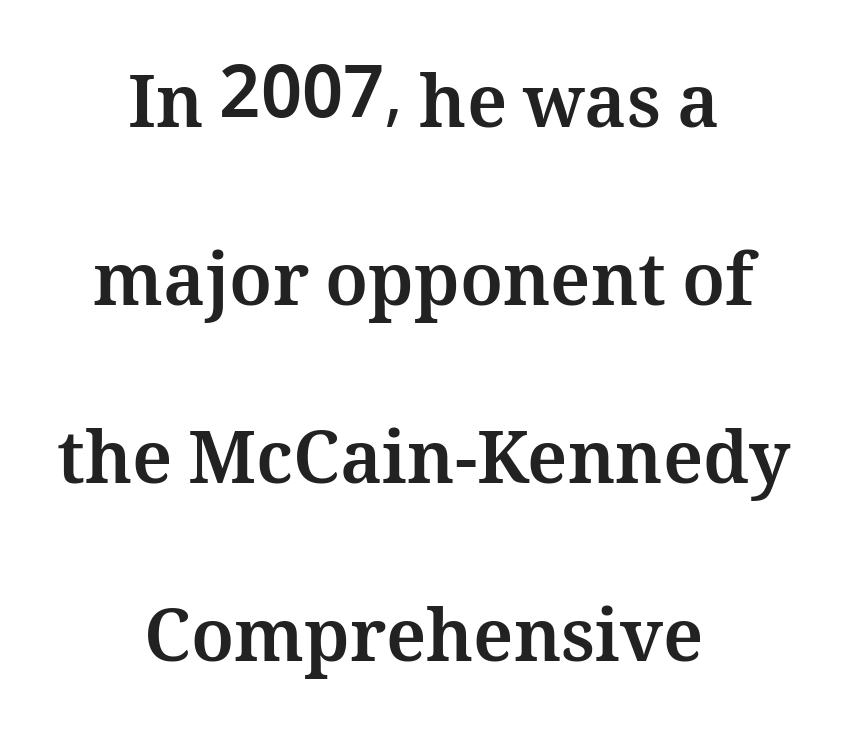
Q: Is the text bold? A: Yes.
Q: Is the text italic (slanted)? A: No, it is upright.
Q: Is the text underlined? A: No.
Q: How is the paragraph aligned? A: Centered.
Q: Is the spacing between letters normal or unusually wide? A: Normal.
Q: Is the spacing between lines tight, normal or loose? A: Loose.
Q: Width (condensed, normal, or wide)? A: Normal.
Q: Stroke contrast? A: Medium.
Q: x-height? A: Medium.
Q: Monospaced? A: No.
